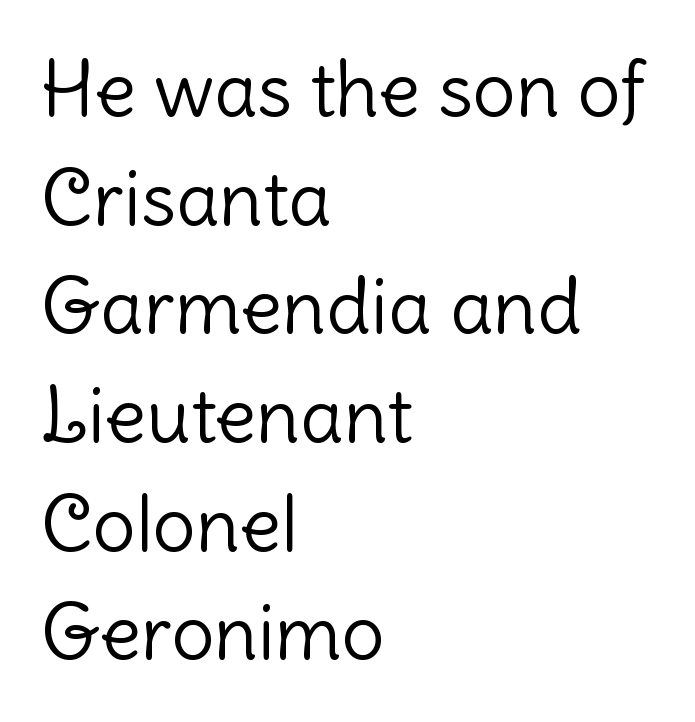
The image shows 76 px light sans-serif type, upright; set left-aligned, normal line spacing (1.43x), normal letter spacing, not underlined; low stroke contrast and a medium x-height.
